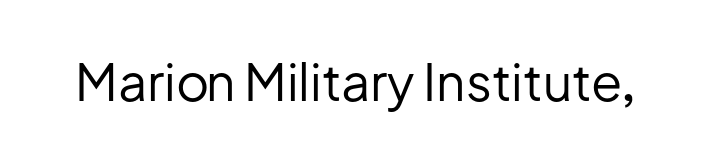
{"serif": "no", "italic": "no", "bold": "no", "weight": "regular", "width": "normal", "stroke_contrast": "low", "x_height": "medium", "monospaced": "no", "underline": "no", "letter_spacing": "normal", "letter_spacing_em": 0.0, "glyph_px": 51}
